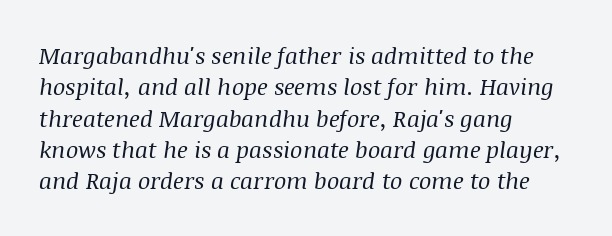
Q: Is the text bold? A: No.
Q: Is the text italic (slanted)? A: Yes, it leans right by about 8 degrees.
Q: Is the text underlined? A: No.
Q: How is the paragraph aligned? A: Left-aligned.
Q: Is the spacing between letters normal or unusually wide? A: Normal.
Q: Is the spacing between lines tight, normal or loose? A: Normal.
